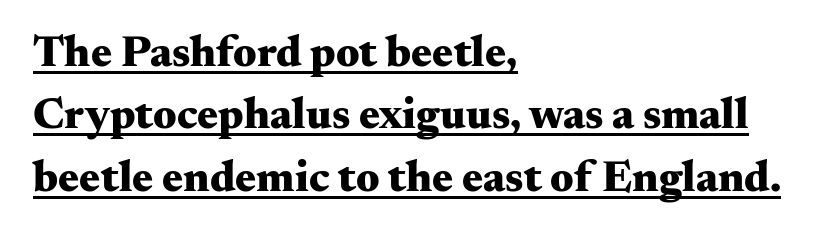
A typesetter would call this proportional, since set widths differ per character. Whoever set this chose a conventional vertical rhythm. The words here are underlined. The ragged edge is on the right, which tells us the setting is flush left. These lines were composed using upright roman letters.
